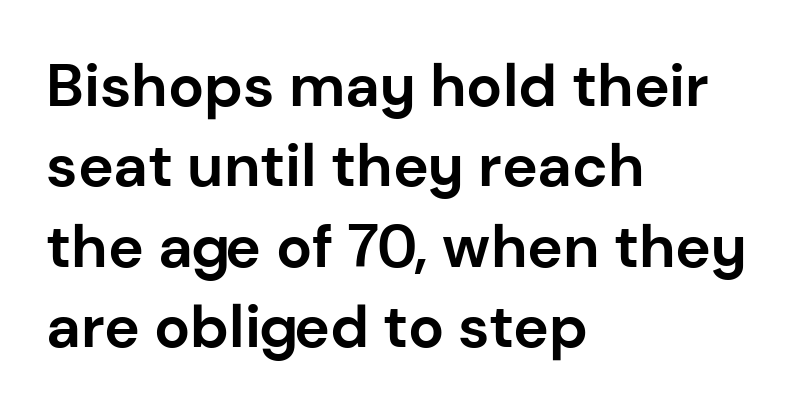
Q: Is the text bold? A: Yes.
Q: Is the text italic (slanted)? A: No, it is upright.
Q: Is the typeface a serif or a sans-serif typeface? A: Sans-serif.
Q: Is the text underlined? A: No.
Q: How is the paragraph aligned? A: Left-aligned.
Q: Is the spacing between letters normal or unusually wide? A: Normal.
Q: Is the spacing between lines tight, normal or loose? A: Normal.
Q: Width (condensed, normal, or wide)? A: Normal.
Q: Stroke contrast? A: Low.
Q: x-height? A: Medium.
Q: Monospaced? A: No.
